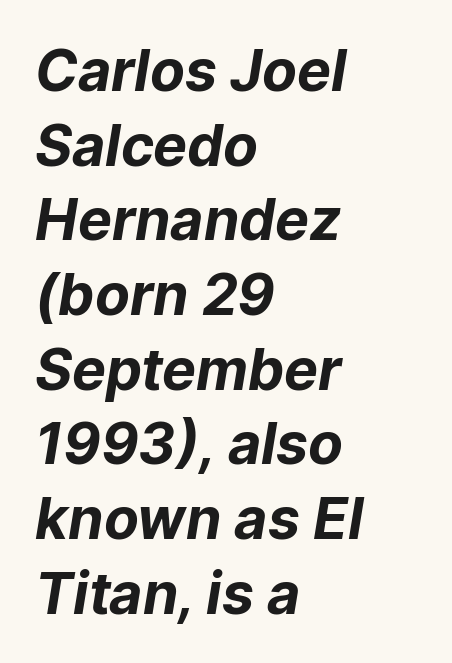
{"serif": "no", "bold": "yes", "weight": "bold", "width": "normal", "stroke_contrast": "low", "x_height": "medium", "monospaced": "no", "underline": "no", "align": "left", "line_spacing": "normal", "line_spacing_ratio": 1.31, "letter_spacing": "normal", "letter_spacing_em": 0.0, "glyph_px": 57}
